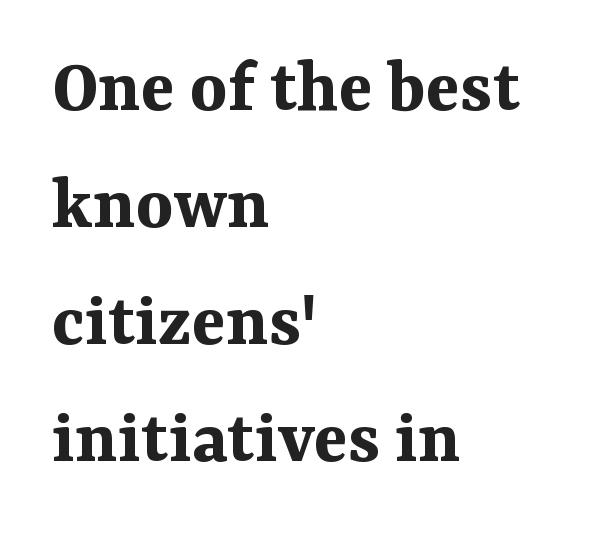
{"serif": "yes", "italic": "no", "bold": "yes", "weight": "bold", "width": "normal", "stroke_contrast": "medium", "x_height": "medium", "monospaced": "no", "underline": "no", "align": "left", "line_spacing": "normal", "line_spacing_ratio": 1.48, "letter_spacing": "normal", "letter_spacing_em": 0.0, "glyph_px": 79}
